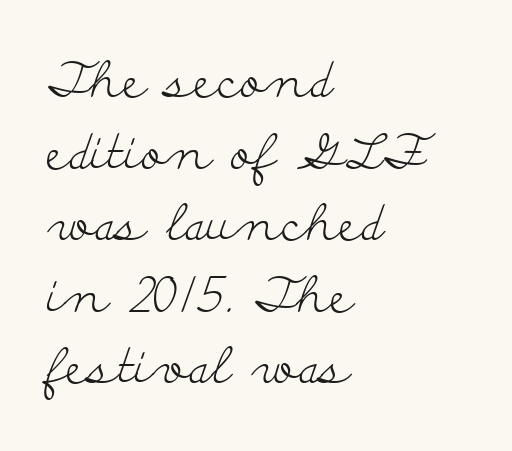
Does the leading feel generous? No, just average. Heft: none added — not bold. Nobody touched the tracking dial on this one. The font family rendered here belongs to the serif group. Honestly, there is no underline to notice here at all.
